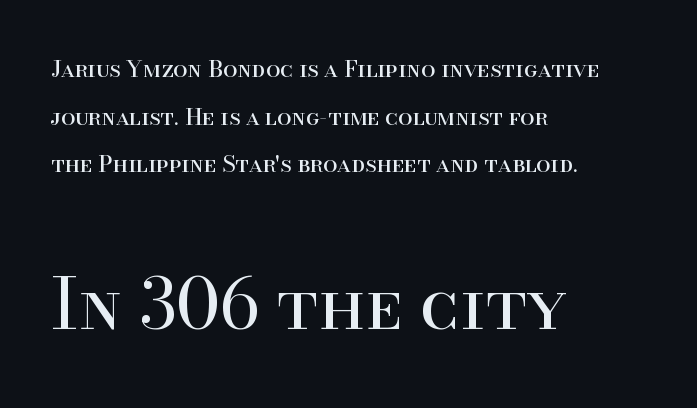
The image shows 70 px regular-weight serif type, upright; set left-aligned, loose line spacing (2.07x), normal letter spacing, not underlined; the second (bottom) block is 3.04x larger; high stroke contrast and a small x-height.
